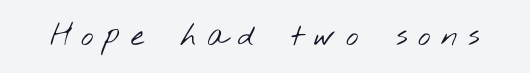
{"serif": "no", "bold": "no", "weight": "light", "width": "wide", "stroke_contrast": "low", "x_height": "small", "monospaced": "no", "underline": "no", "letter_spacing": "wide", "letter_spacing_em": 0.35, "glyph_px": 30}
